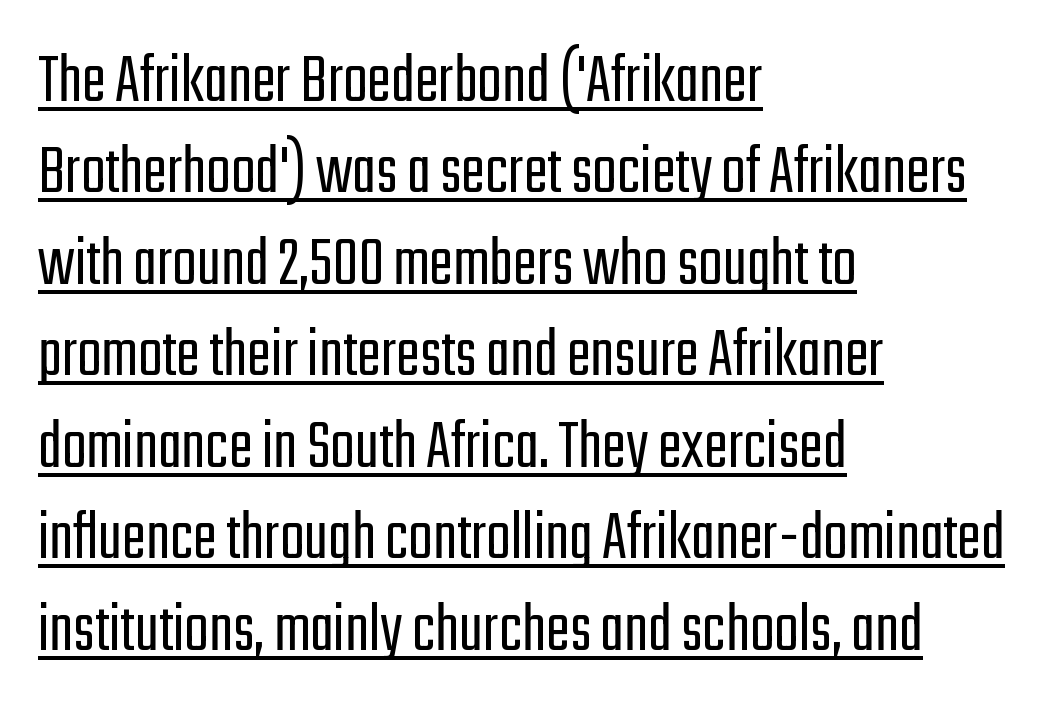
The image shows 72 px light, condensed sans-serif type, upright; set left-aligned, normal line spacing (1.27x), normal letter spacing, underlined; low stroke contrast and a medium x-height.
